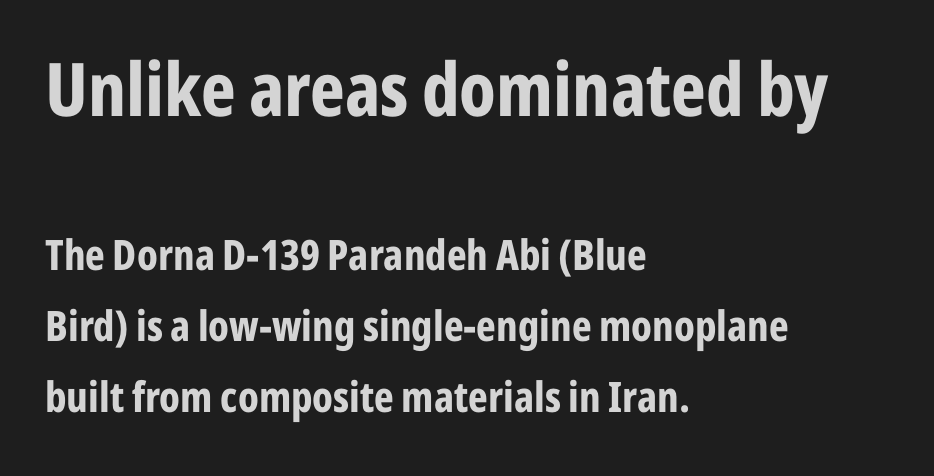
Q: Is the text bold? A: Yes.
Q: Is the text italic (slanted)? A: No, it is upright.
Q: Is the typeface a serif or a sans-serif typeface? A: Sans-serif.
Q: Is the text underlined? A: No.
Q: How is the paragraph aligned? A: Left-aligned.
Q: Is the spacing between letters normal or unusually wide? A: Normal.
Q: Is the spacing between lines tight, normal or loose? A: Normal.
Q: Which block of text is set in a larger size, the first (top) or the second (bottom)? A: The first (top) one.
Q: Width (condensed, normal, or wide)? A: Condensed.
Q: Stroke contrast? A: Low.
Q: x-height? A: Medium.
Q: Monospaced? A: No.
